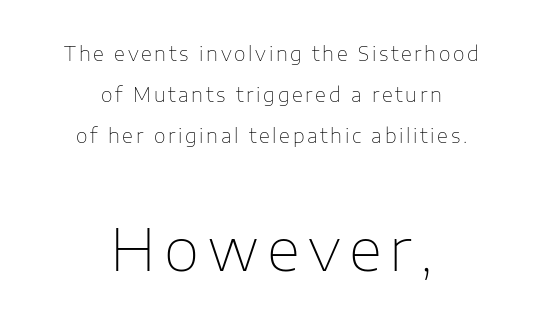
Q: Is the text bold? A: No.
Q: Is the text italic (slanted)? A: No, it is upright.
Q: Is the typeface a serif or a sans-serif typeface? A: Sans-serif.
Q: Is the text underlined? A: No.
Q: How is the paragraph aligned? A: Centered.
Q: Is the spacing between lines tight, normal or loose? A: Loose.
Q: Which block of text is set in a larger size, the first (top) or the second (bottom)? A: The second (bottom) one.
Q: Width (condensed, normal, or wide)? A: Normal.
Q: Stroke contrast? A: Low.
Q: x-height? A: Medium.
Q: Monospaced? A: No.
